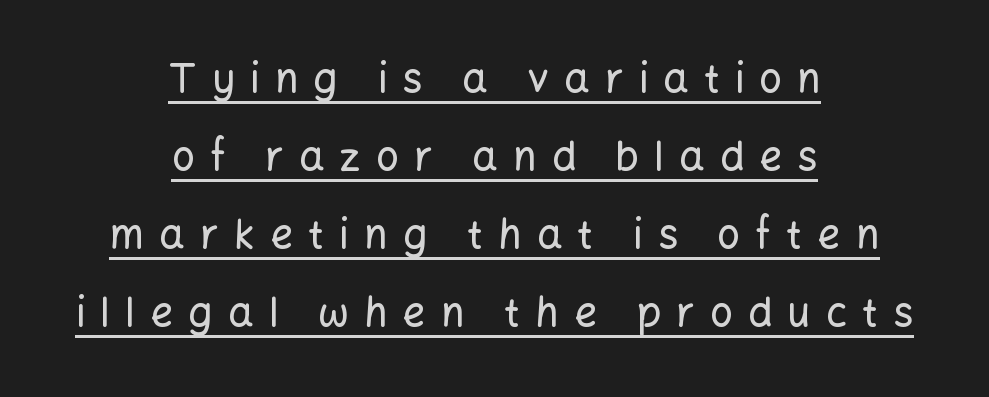
{"serif": "no", "italic": "no", "width": "normal", "stroke_contrast": "low", "x_height": "medium", "monospaced": "no", "underline": "yes", "align": "center", "line_spacing": "loose", "line_spacing_ratio": 1.95, "letter_spacing": "wide", "letter_spacing_em": 0.38, "glyph_px": 40}
